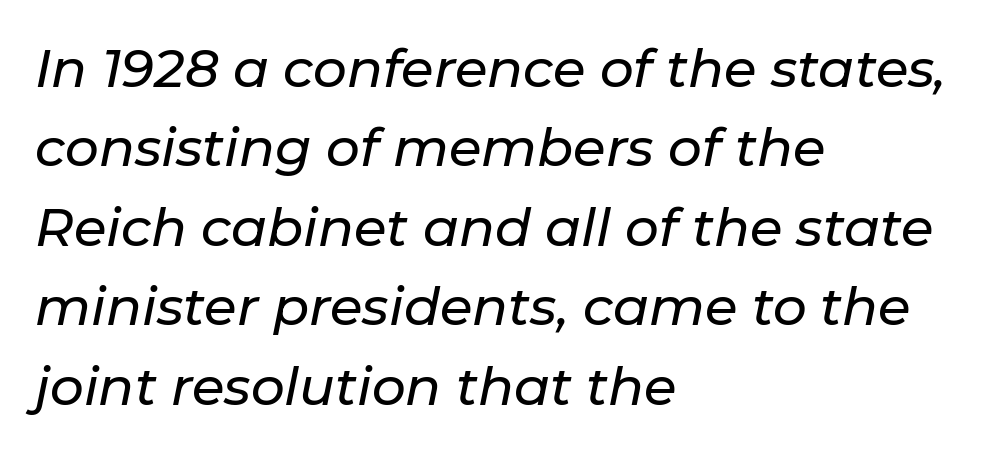
Line spacing here is normal. Observe the ordinary spacing: letters are neighbours, not strangers. Horizontally, the lines are justified to the leading edge only. Emphasis-style slanted type is in use. The passage shown is typed in a proportional face where columns would drift.
